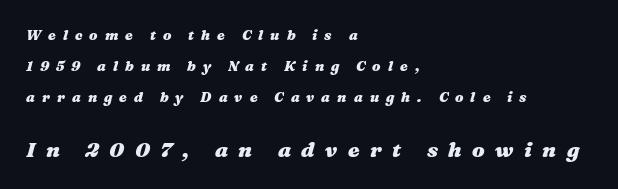
The strokes are fattened all the way to bold. It's the slanting kind of type. Of the two passages, the one underneath uses the larger point size. Unmarked baselines from the first word to the last. Does extra space separate the letters? Yes, quite a lot of it.
